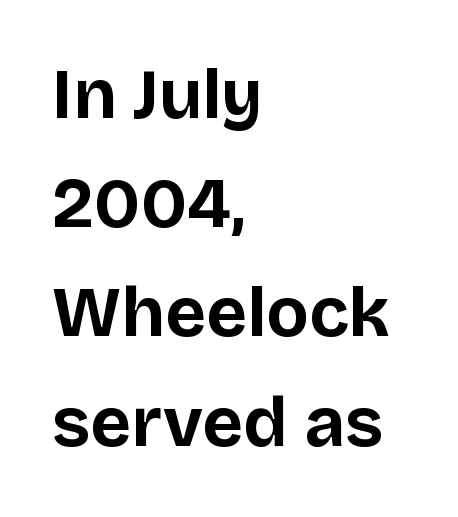
Q: Is the text bold? A: Yes.
Q: Is the text italic (slanted)? A: No, it is upright.
Q: Is the typeface a serif or a sans-serif typeface? A: Sans-serif.
Q: Is the text underlined? A: No.
Q: How is the paragraph aligned? A: Left-aligned.
Q: Is the spacing between letters normal or unusually wide? A: Normal.
Q: Is the spacing between lines tight, normal or loose? A: Normal.
Q: Width (condensed, normal, or wide)? A: Normal.
Q: Stroke contrast? A: Low.
Q: x-height? A: Large.
Q: Monospaced? A: No.
